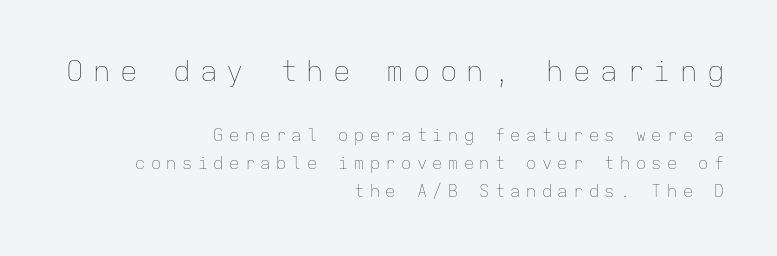
You could count columns in this text — the font is strictly monospaced. Characters follow at a spacing far wider than the type designer built in. No letter is thick-stroked: the sample isn't bold. Glance below the letters and you will spot only blank space. The setting favours the right margin, as signatures and pull-quotes sometimes do.
